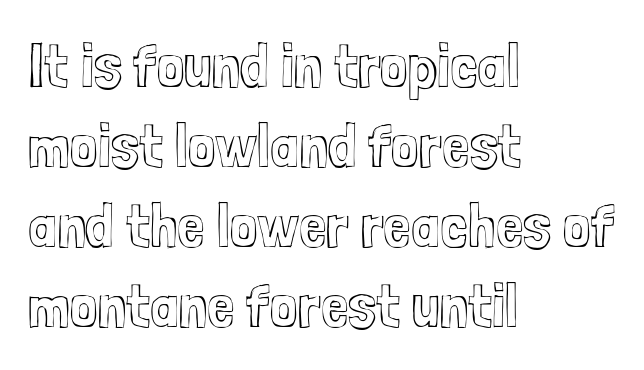
Each letter keeps its own natural width here, so spacing adapts to shape. The rendering keeps characters at their native spacing. Horizontal alignment here is leftward, the default for most running prose. Letters rest on an invisible, unmarked baseline.
